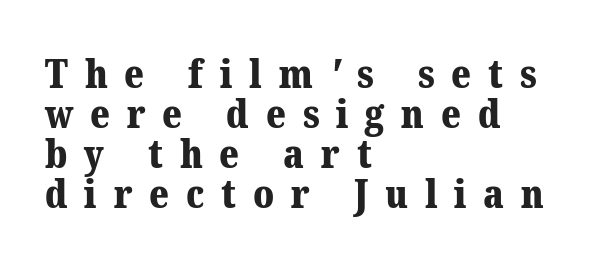
The image shows 40 px bold serif type; set left-aligned, tight line spacing (1.0x), unusually wide letter spacing (+0.42 em), not underlined; medium stroke contrast and a medium x-height.
